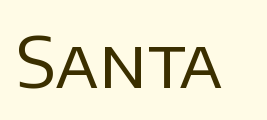
Is this a heavy cut? Hardly; it is regular or lighter. Does the lettering tilt? It doesn't — this is upright. Just letters on the line, the space beneath them empty. Note the varied advance widths — an 'i' is clearly narrower than an 'm'. What kind of face is this? One without serifs — a sans. Here the glyphs are tracked normally, forming tight word shapes.
